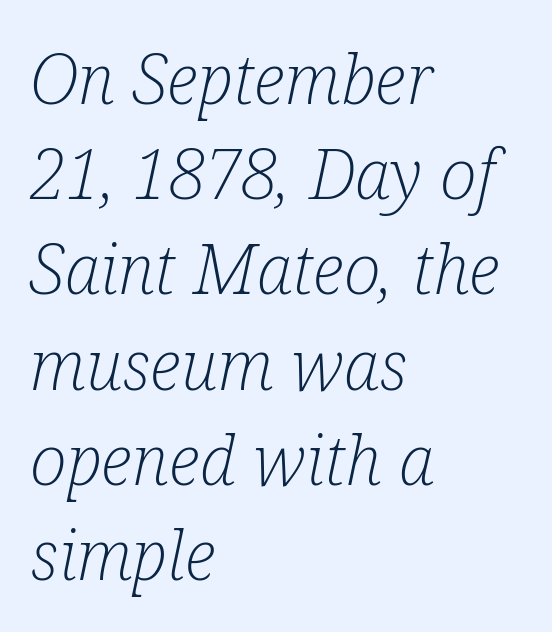
Unmarked baselines from the first word to the last. Compared with a typical body face, this is equally light or lighter still. Do the characters align in a grid? No, the font is proportional. Regarding leading, the lines here are spaced in the standard way.
